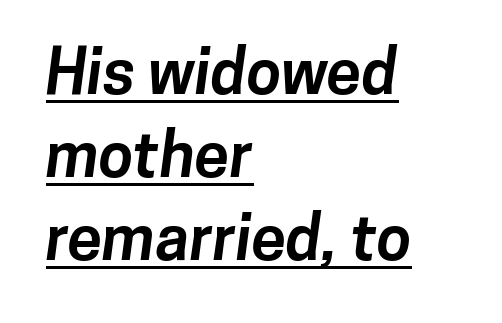
{"serif": "no", "bold": "yes", "weight": "bold", "width": "normal", "stroke_contrast": "low", "x_height": "medium", "monospaced": "no", "underline": "yes", "align": "left", "line_spacing": "normal", "line_spacing_ratio": 1.32, "letter_spacing": "normal", "letter_spacing_em": 0.0, "glyph_px": 63}
